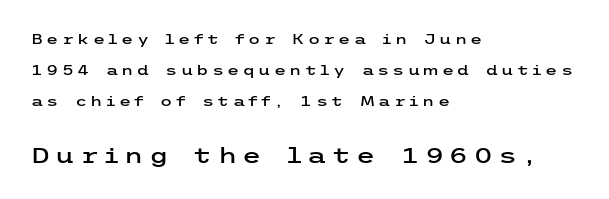
Q: Is the text italic (slanted)? A: No, it is upright.
Q: Is the text underlined? A: No.
Q: How is the paragraph aligned? A: Left-aligned.
Q: Is the spacing between letters normal or unusually wide? A: Unusually wide.
Q: Is the spacing between lines tight, normal or loose? A: Loose.
Q: Which block of text is set in a larger size, the first (top) or the second (bottom)? A: The second (bottom) one.
